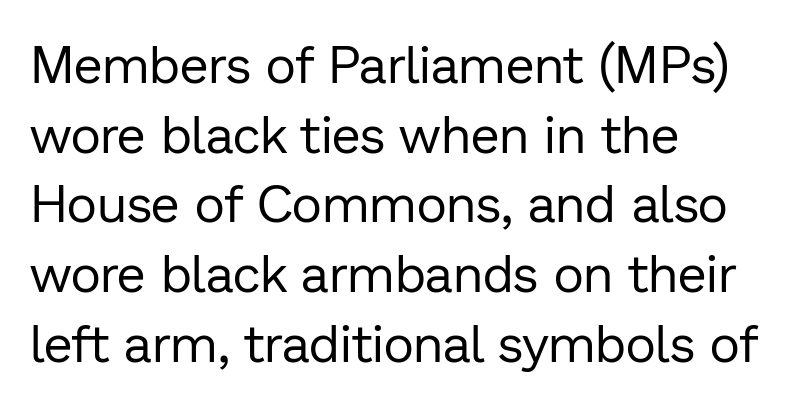
The image shows 52 px regular-weight sans-serif type, upright; set left-aligned, normal line spacing (1.34x), normal letter spacing, not underlined; low stroke contrast and a medium x-height.
